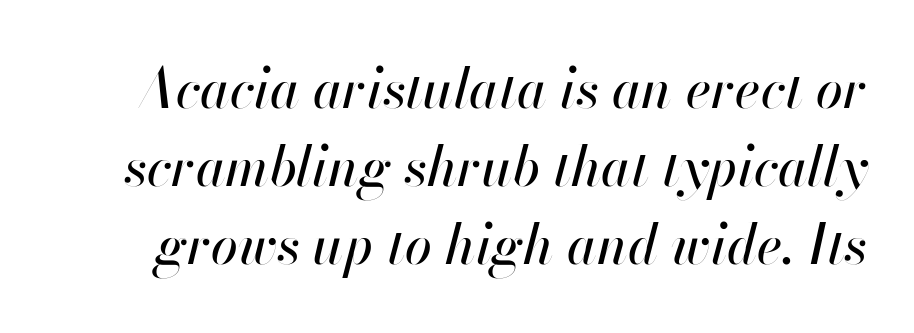
The image shows 54 px text type, italic (leaning right); set normal line spacing (1.44x), normal letter spacing, not underlined; high stroke contrast and a small x-height.
